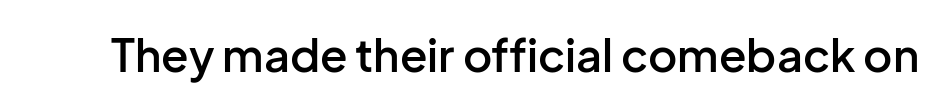
{"serif": "no", "italic": "no", "bold": "semi", "weight": "semibold", "width": "normal", "stroke_contrast": "low", "x_height": "medium", "monospaced": "no", "underline": "no", "letter_spacing": "normal", "letter_spacing_em": 0.0, "glyph_px": 45}
